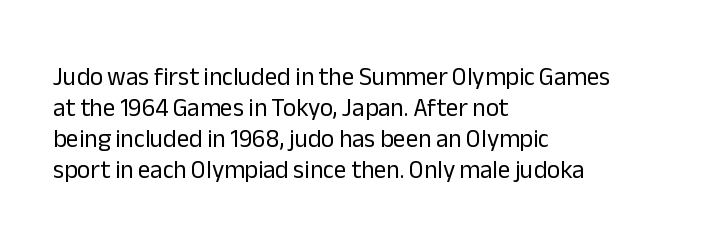
A light-to-regular cut is what we see here. Clear beneath every line of the passage. Vertical strokes here are truly vertical. The passage shown has conventional tracking throughout. Leftover space on each line is placed entirely after the last word.
